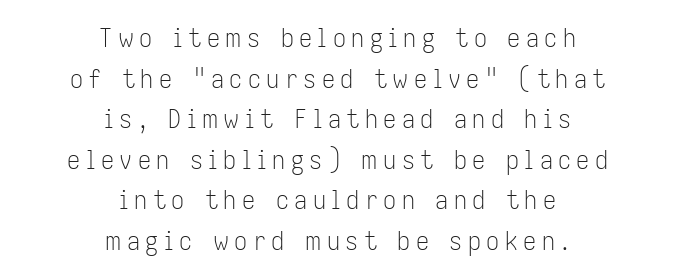
The type is letterspaced generously, with wide tracking. These lines stack symmetrically, like a column narrowing and widening about its center. A roman cut, with each character standing at attention. Check the space under the baseline: it is left empty. A light-to-regular cut is what we see here.
